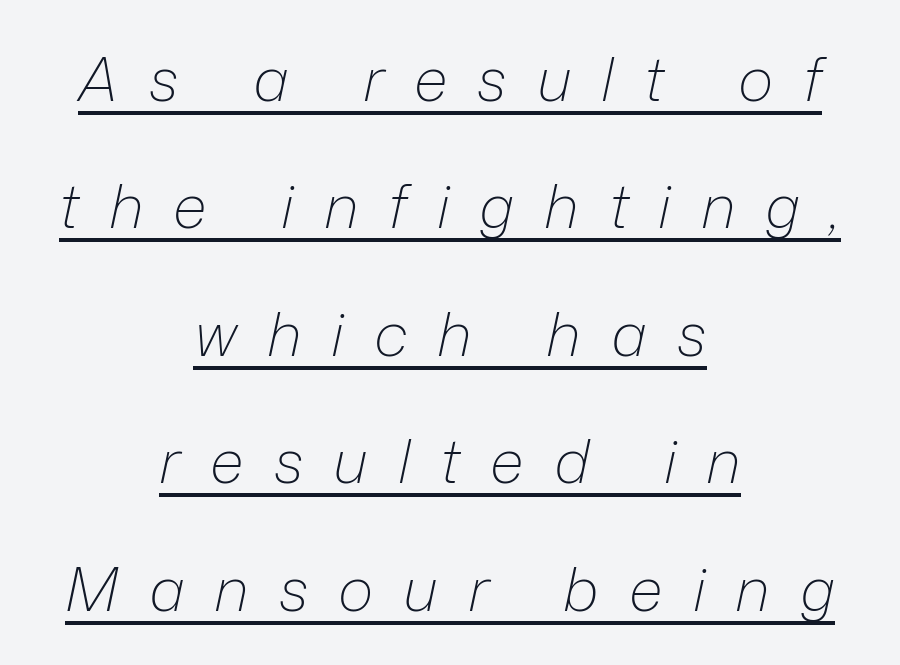
{"italic": "yes", "lean": "right", "slant_degrees": 12, "bold": "no", "weight": "light", "width": "normal", "stroke_contrast": "low", "x_height": "medium", "monospaced": "no", "underline": "yes", "align": "center", "line_spacing": "loose", "line_spacing_ratio": 2.09, "letter_spacing": "wide", "letter_spacing_em": 0.49, "glyph_px": 61}
